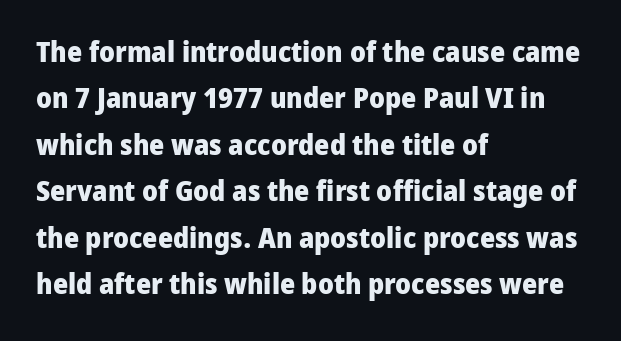
Classification — sans serif. This sample is left-justified, so line endings fall wherever the words run out. The letters sit at their default tracking, neither squeezed nor spread. How heavy is the stroke? Heavy — this is a bold. The passage shown is typed in a proportional face where columns would drift. This sample uses an upright cut, with every glyph sitting square on the baseline.
